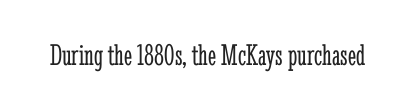
Q: Is the text bold? A: No.
Q: Is the text italic (slanted)? A: No, it is upright.
Q: Is the typeface a serif or a sans-serif typeface? A: Serif.
Q: Is the text underlined? A: No.
Q: Is the spacing between letters normal or unusually wide? A: Normal.
Q: Width (condensed, normal, or wide)? A: Condensed.
Q: Stroke contrast? A: Low.
Q: x-height? A: Medium.
Q: Monospaced? A: No.
